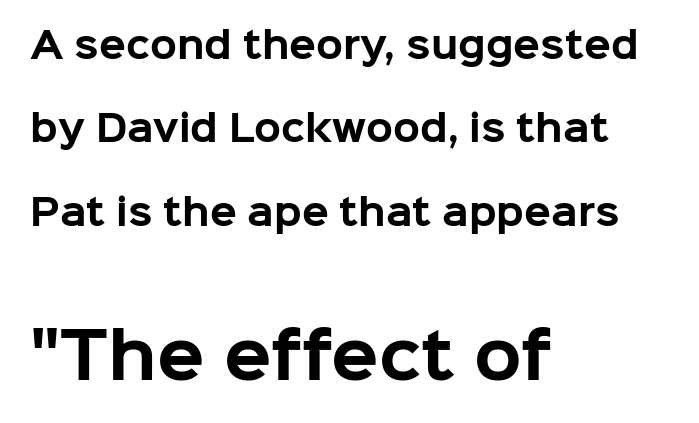
Q: Is the text bold? A: Yes.
Q: Is the text italic (slanted)? A: No, it is upright.
Q: Is the typeface a serif or a sans-serif typeface? A: Sans-serif.
Q: Is the text underlined? A: No.
Q: How is the paragraph aligned? A: Left-aligned.
Q: Is the spacing between letters normal or unusually wide? A: Normal.
Q: Is the spacing between lines tight, normal or loose? A: Loose.
Q: Which block of text is set in a larger size, the first (top) or the second (bottom)? A: The second (bottom) one.
Q: Width (condensed, normal, or wide)? A: Normal.
Q: Stroke contrast? A: Low.
Q: x-height? A: Medium.
Q: Monospaced? A: No.
